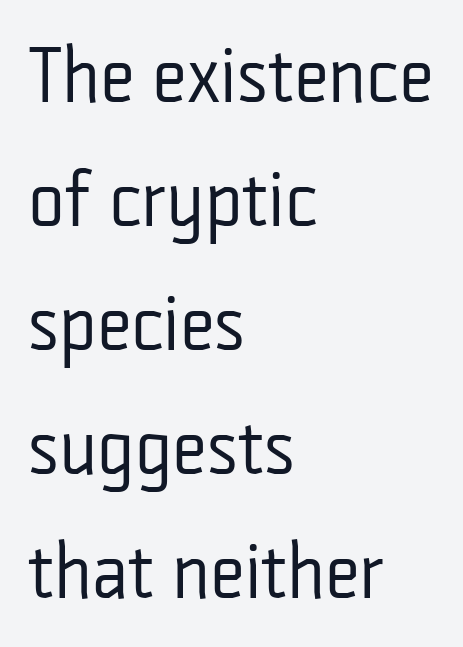
The font sits on the lighter half of the weight spectrum, regular included. Think of a printed novel: that variable character pitch is what you see here. Ordinary non-slanted type is in use. Unlike a traditional serif, this face leaves its strokes unadorned.
